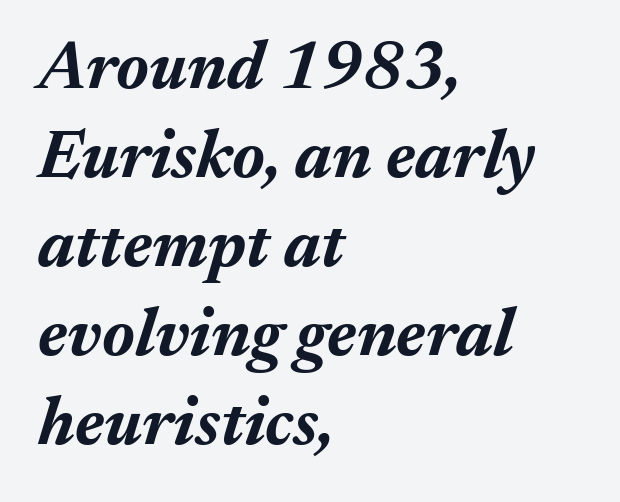
Q: Is the text bold? A: Yes.
Q: Is the text italic (slanted)? A: Yes, it leans right by about 17 degrees.
Q: Is the text underlined? A: No.
Q: How is the paragraph aligned? A: Left-aligned.
Q: Is the spacing between letters normal or unusually wide? A: Normal.
Q: Is the spacing between lines tight, normal or loose? A: Normal.
Q: Width (condensed, normal, or wide)? A: Normal.
Q: Stroke contrast? A: Medium.
Q: x-height? A: Medium.
Q: Monospaced? A: No.
